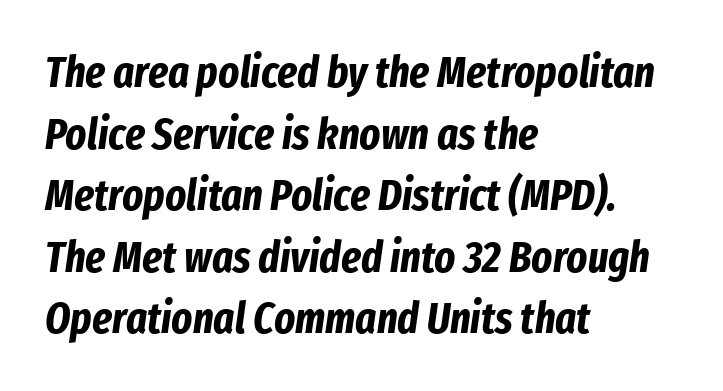
{"italic": "yes", "lean": "right", "slant_degrees": 8, "bold": "yes", "weight": "bold", "width": "condensed", "stroke_contrast": "low", "x_height": "medium", "monospaced": "no", "underline": "no", "align": "left", "line_spacing": "normal", "line_spacing_ratio": 1.4, "letter_spacing": "normal", "letter_spacing_em": 0.0, "glyph_px": 44}
